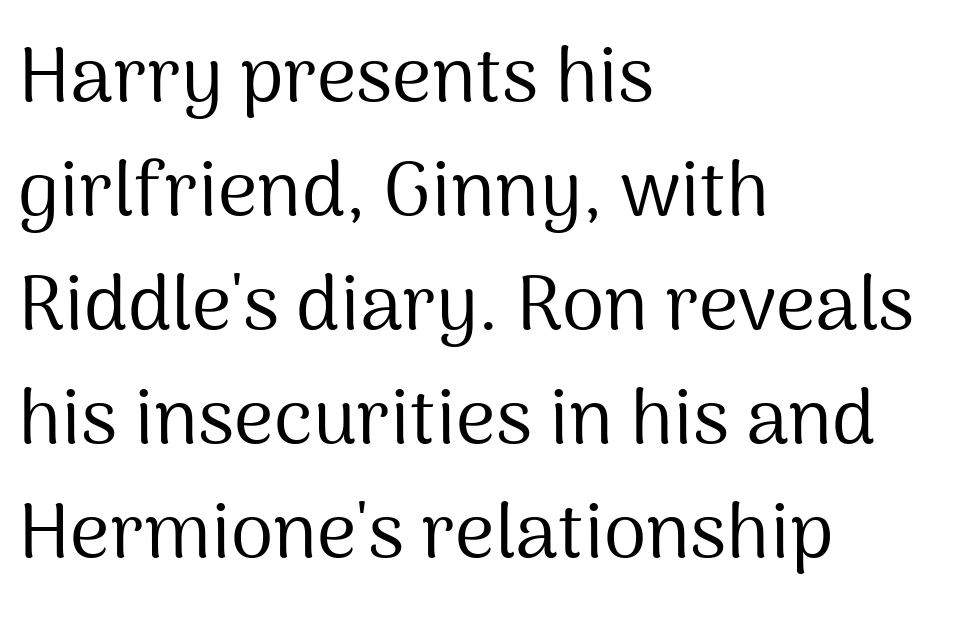
Q: Is the text bold? A: No.
Q: Is the text italic (slanted)? A: No, it is upright.
Q: Is the typeface a serif or a sans-serif typeface? A: Sans-serif.
Q: Is the text underlined? A: No.
Q: How is the paragraph aligned? A: Left-aligned.
Q: Is the spacing between letters normal or unusually wide? A: Normal.
Q: Is the spacing between lines tight, normal or loose? A: Normal.
Q: Width (condensed, normal, or wide)? A: Normal.
Q: Stroke contrast? A: Medium.
Q: x-height? A: Medium.
Q: Monospaced? A: No.
